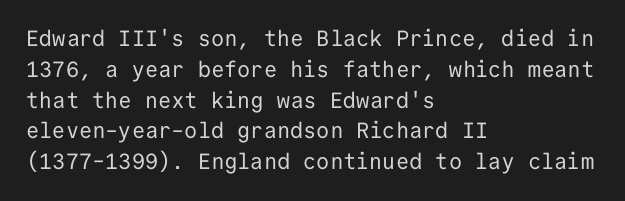
The image shows 22 px text type, upright; set left-aligned, normal line spacing (1.4x), normal letter spacing, not underlined.
